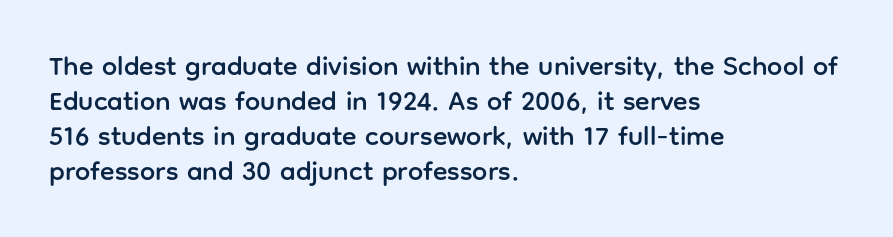
{"italic": "no", "underline": "no", "align": "left", "line_spacing": "normal", "line_spacing_ratio": 1.3, "letter_spacing": "normal", "letter_spacing_em": 0.0, "glyph_px": 27}
